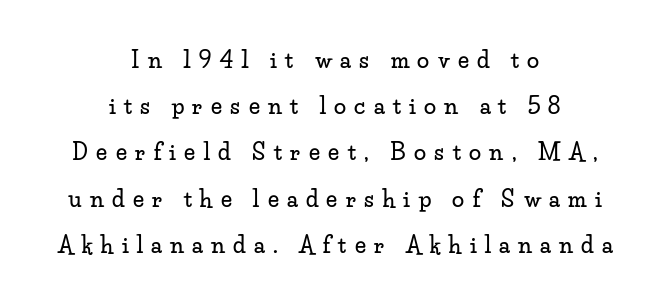
Q: Is the text italic (slanted)? A: No, it is upright.
Q: Is the text underlined? A: No.
Q: How is the paragraph aligned? A: Centered.
Q: Is the spacing between letters normal or unusually wide? A: Unusually wide.
Q: Is the spacing between lines tight, normal or loose? A: Loose.
